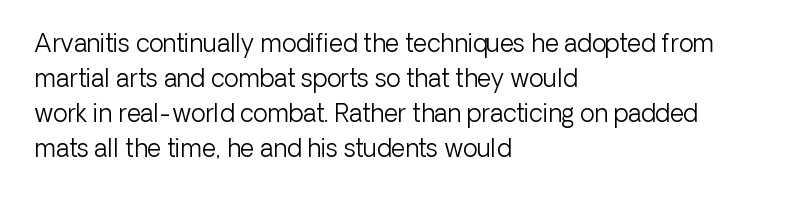
No word sits above an underline. This is the regular roman posture of the typeface. The lines in this sample share a left origin and differ only in where they stop. Successive baselines arrive at the customary interval.
